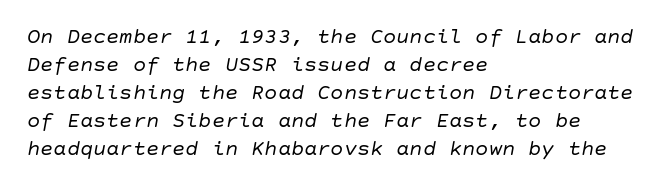
The image shows 22 px text type, italic (leaning right); set left-aligned, normal line spacing (1.27x), normal letter spacing, not underlined.
